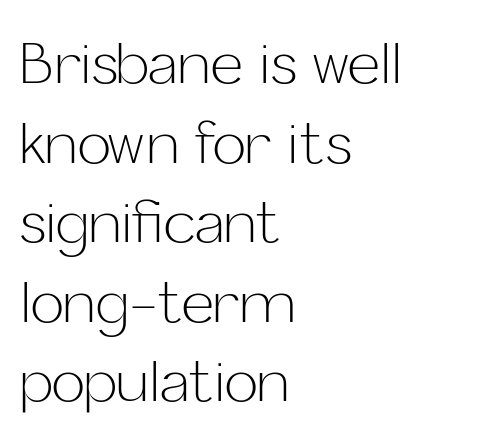
{"serif": "no", "italic": "no", "bold": "no", "weight": "light", "width": "normal", "stroke_contrast": "low", "x_height": "medium", "monospaced": "no", "underline": "no", "align": "left", "line_spacing": "normal", "line_spacing_ratio": 1.42, "letter_spacing": "normal", "letter_spacing_em": 0.0, "glyph_px": 56}
